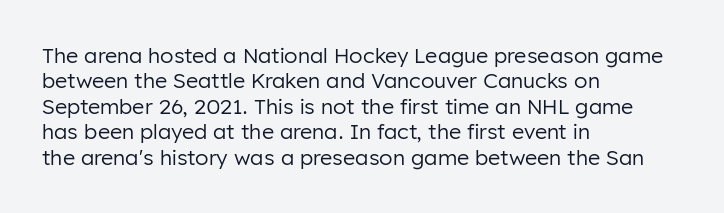
{"italic": "no", "bold": "no", "underline": "no", "align": "left", "line_spacing_ratio": 1.21, "letter_spacing": "normal", "letter_spacing_em": 0.0, "glyph_px": 21}
